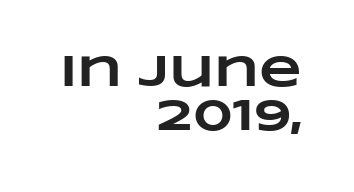
{"bold": "yes", "weight": "heavy", "width": "wide", "stroke_contrast": "low", "x_height": "large", "monospaced": "no", "underline": "no", "align": "right", "line_spacing": "tight", "line_spacing_ratio": 1.0, "letter_spacing": "normal", "letter_spacing_em": 0.0, "glyph_px": 44}
